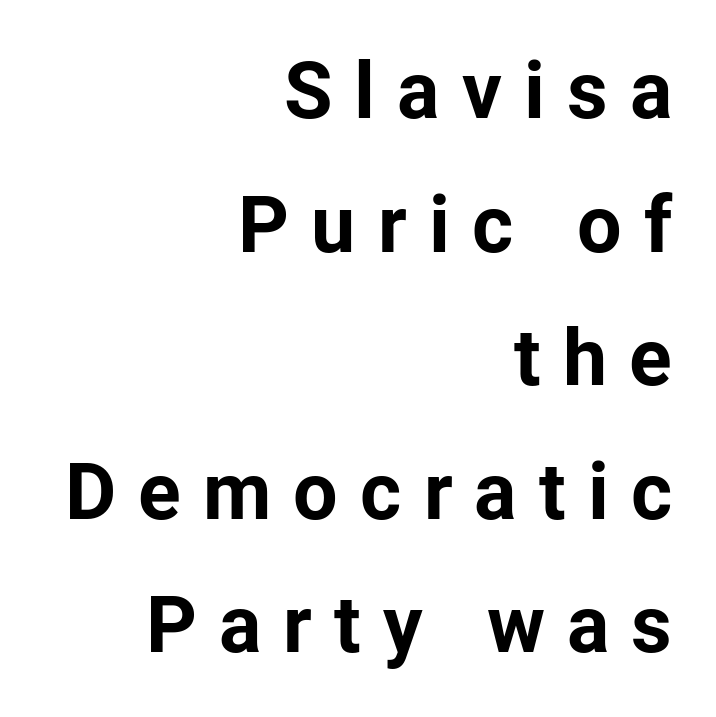
Lines of text with bare space underneath. Letter spacing: wide. Posture: straight, roman, zero tilt. The paragraph shown leans on its right margin. I'd describe the lettering as bold — thick and assertive.
